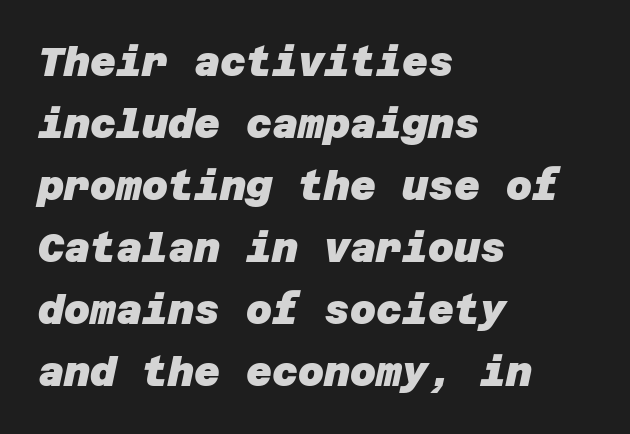
This rendering employs a face without finishing strokes, i.e., a sans-serif. The space beneath each line is pristine and unruled. Its strokes are broad and dark, the hallmark of bold type. Regarding leading, the lines here are spaced in the standard way. Does the copy run flush right? No — it runs flush left.
